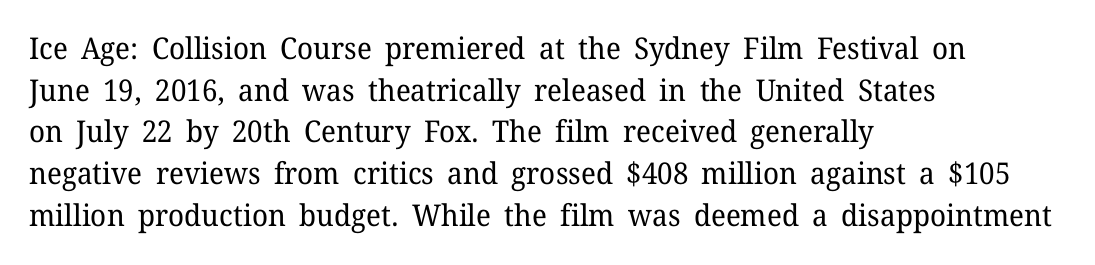
This sample keeps an unexceptional amount of space between lines. These lines are rendered in a variable-pitch font. One-word summary of the alignment: left. Is the stroke heavy? The answer is a plain regular-or-lighter.
